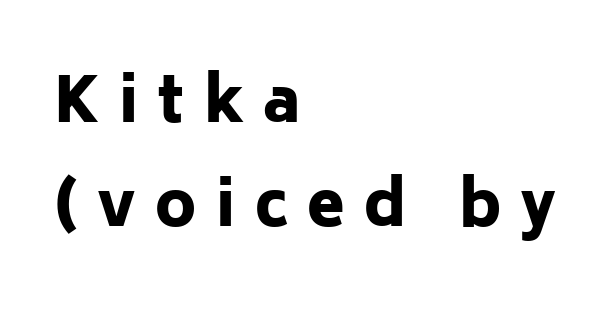
{"serif": "no", "italic": "no", "bold": "yes", "weight": "heavy", "width": "normal", "stroke_contrast": "low", "x_height": "medium", "monospaced": "no", "underline": "no", "align": "left", "line_spacing": "normal", "line_spacing_ratio": 1.7, "letter_spacing": "wide", "letter_spacing_em": 0.32, "glyph_px": 61}
